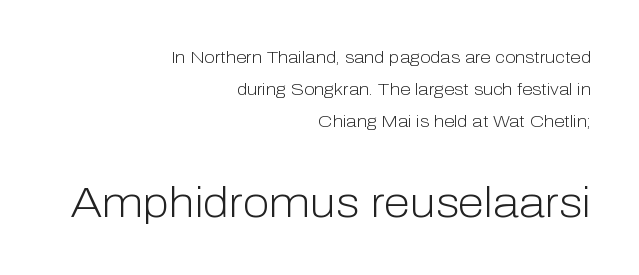
The image shows 43 px light sans-serif type, upright; set right-aligned, line spacing 1.89x, normal letter spacing, not underlined; the second (bottom) block is 2.53x larger; low stroke contrast and a medium x-height.
